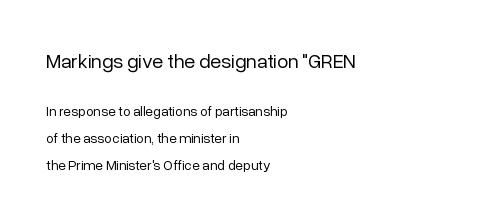
These lines stand farther apart than default settings would place them. A bare baseline throughout the passage. The cut favours lightness, reaching ordinary text weight at its darkest. Style check: upright.
